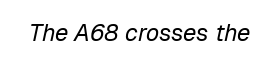
No extra tracking has been applied to these lines. Stems and bowls with no extra thickness — not bold. The whole block is typeset with a tilt. Beneath every word, the page is bare.
